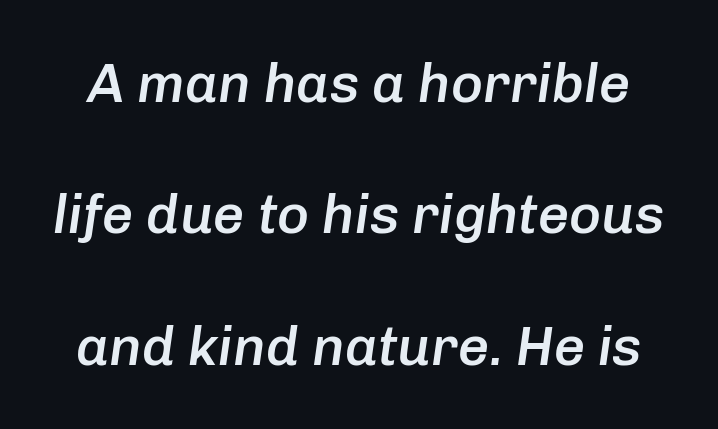
The image shows 55 px semibold type, italic (leaning right); set loose line spacing (2.39x), normal letter spacing, not underlined; low stroke contrast and a medium x-height.
